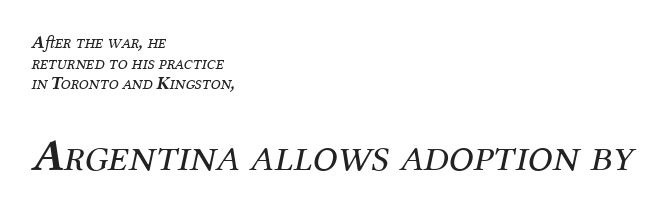
Only glyphs here, with clear space below each row. The lines are packed closely together with very little leading. Note: smaller setting up top, larger setting below. Style check: oblique. This sample uses a serif face.
